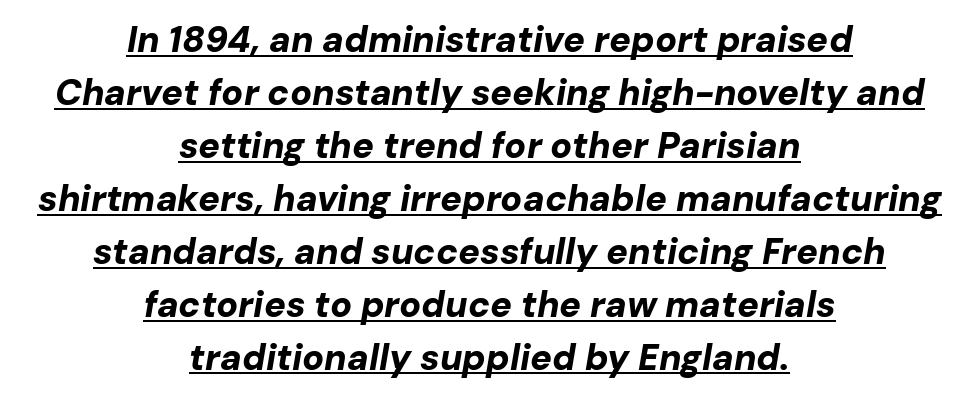
The image shows 36 px bold type, italic (leaning right); set centered, normal line spacing (1.47x), normal letter spacing, underlined; low stroke contrast and a medium x-height.
